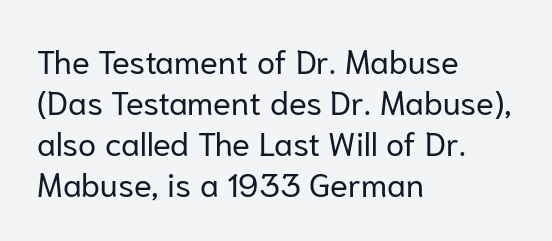
Q: Is the text bold? A: No.
Q: Is the text italic (slanted)? A: No, it is upright.
Q: Is the typeface a serif or a sans-serif typeface? A: Sans-serif.
Q: Is the text underlined? A: No.
Q: How is the paragraph aligned? A: Left-aligned.
Q: Is the spacing between letters normal or unusually wide? A: Normal.
Q: Width (condensed, normal, or wide)? A: Normal.
Q: Stroke contrast? A: Low.
Q: x-height? A: Medium.
Q: Monospaced? A: No.
